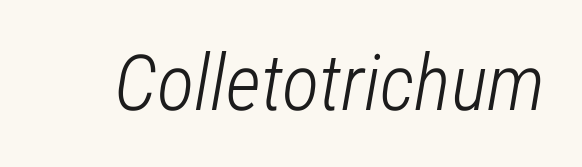
Has an underline been added? It has not. Glyph-to-glyph distance matches everyday printed text. Character widths vary here, with narrow letters taking less room than wide ones. On a weight scale, this lands at 450 or below. Italic: yes, the glyphs are oblique.
